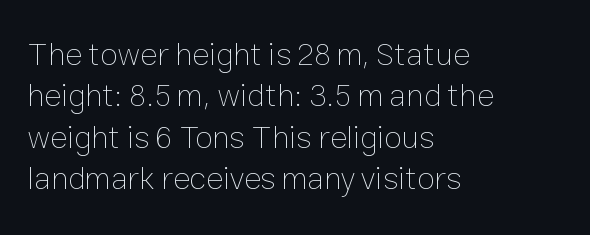
{"italic": "no", "bold": "no", "weight": "thin", "width": "normal", "stroke_contrast": "low", "x_height": "medium", "monospaced": "no", "underline": "no", "align": "left", "line_spacing": "normal", "line_spacing_ratio": 1.29, "letter_spacing": "normal", "letter_spacing_em": 0.0, "glyph_px": 32}
